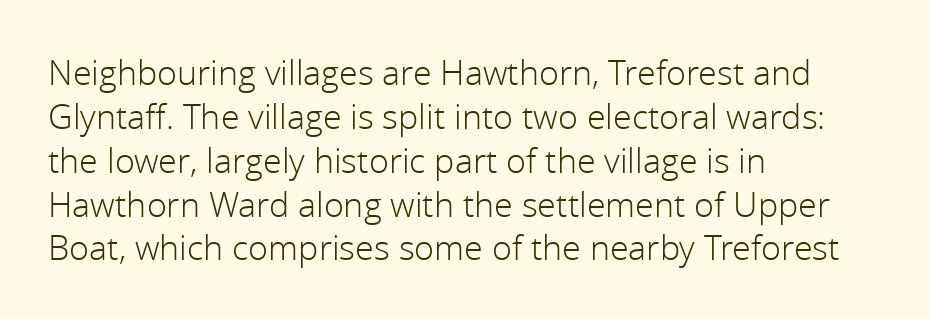
Visually the block forms a straight wall on the left and a jagged coastline on the right. Weight: not bold — regular or lighter. The face used here is proportionally spaced, like ordinary book or web type. Line spacing here is normal. A sans-serif font was chosen for this passage.
